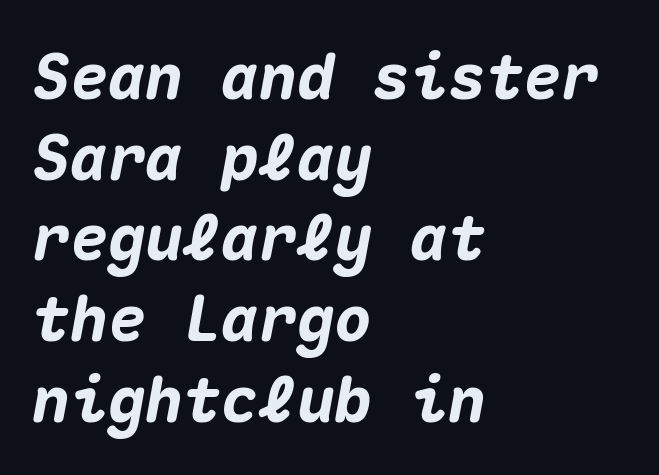
{"italic": "yes", "lean": "right", "slant_degrees": 10, "bold": "yes", "weight": "heavy", "width": "normal", "stroke_contrast": "medium", "x_height": "medium", "monospaced": "yes", "underline": "no", "align": "left", "line_spacing": "normal", "line_spacing_ratio": 1.28, "letter_spacing": "normal", "letter_spacing_em": 0.0, "glyph_px": 63}
